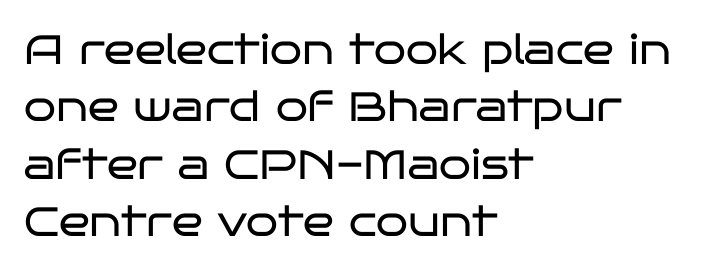
Q: Is the text bold? A: No.
Q: Is the text italic (slanted)? A: No, it is upright.
Q: Is the typeface a serif or a sans-serif typeface? A: Sans-serif.
Q: Is the text underlined? A: No.
Q: How is the paragraph aligned? A: Left-aligned.
Q: Is the spacing between letters normal or unusually wide? A: Normal.
Q: Is the spacing between lines tight, normal or loose? A: Normal.
Q: Width (condensed, normal, or wide)? A: Wide.
Q: Stroke contrast? A: Low.
Q: x-height? A: Large.
Q: Monospaced? A: No.
